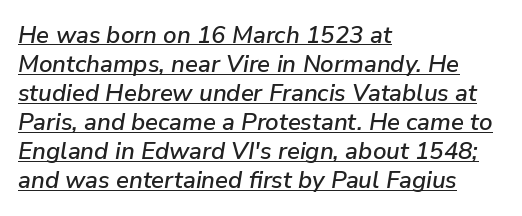
Q: Is the text italic (slanted)? A: Yes, it leans right by about 9 degrees.
Q: Is the text underlined? A: Yes.
Q: How is the paragraph aligned? A: Left-aligned.
Q: Is the spacing between letters normal or unusually wide? A: Normal.
